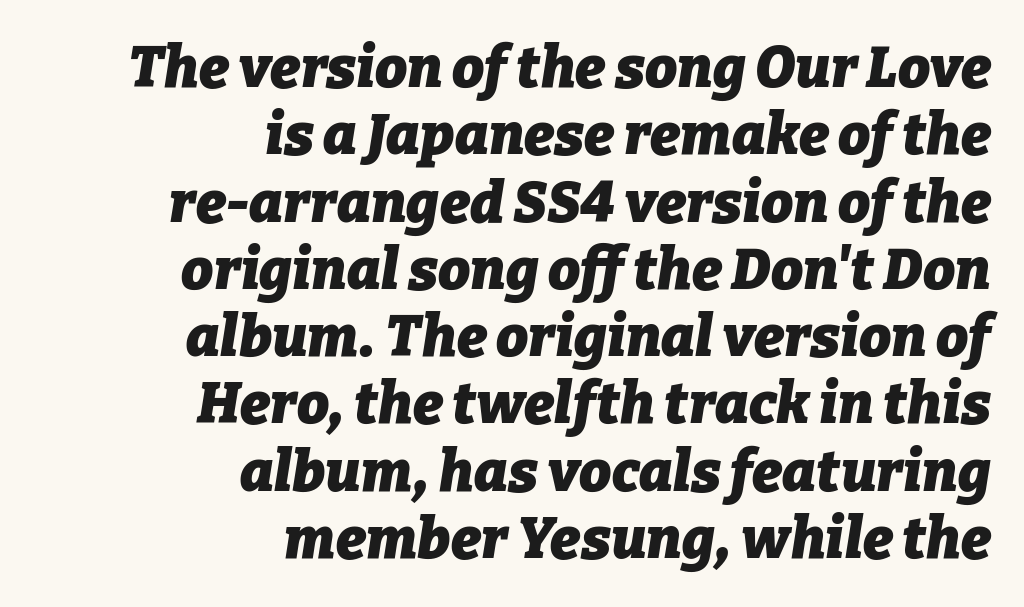
Q: Is the text bold? A: Yes.
Q: Is the text italic (slanted)? A: Yes, it leans right by about 9 degrees.
Q: Is the text underlined? A: No.
Q: How is the paragraph aligned? A: Right-aligned.
Q: Is the spacing between letters normal or unusually wide? A: Normal.
Q: Width (condensed, normal, or wide)? A: Normal.
Q: Stroke contrast? A: Low.
Q: x-height? A: Medium.
Q: Monospaced? A: No.
